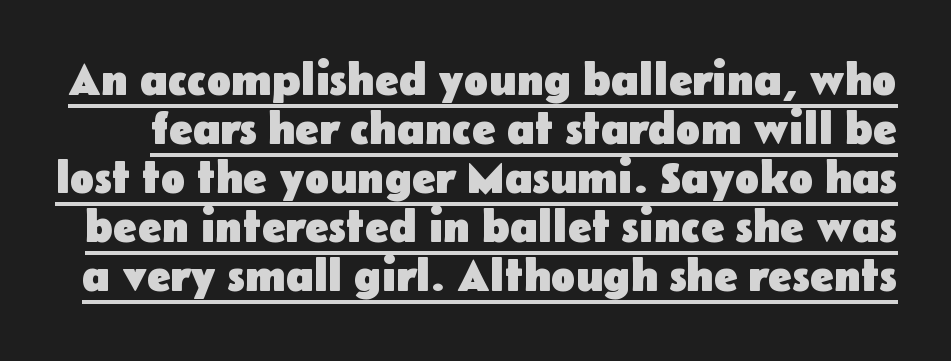
The image shows 45 px heavy sans-serif type, upright; set tight line spacing (1.09x), normal letter spacing, underlined; low stroke contrast and a medium x-height.
